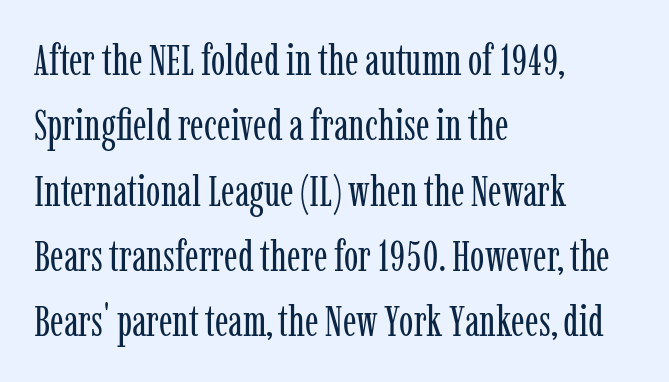
The image shows 43 px regular-weight, condensed serif type, upright; set left-aligned, normal line spacing (1.52x), normal letter spacing, not underlined; low stroke contrast and a medium x-height.
